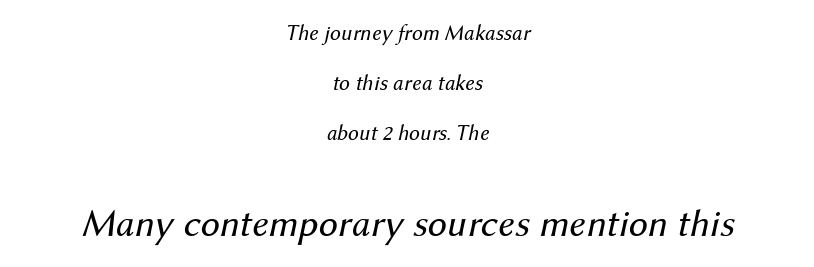
{"italic": "yes", "lean": "right", "slant_degrees": 12, "bold": "no", "weight": "regular", "width": "normal", "stroke_contrast": "medium", "x_height": "medium", "monospaced": "no", "underline": "no", "align": "center", "line_spacing": "loose", "line_spacing_ratio": 2.27, "letter_spacing": "normal", "letter_spacing_em": 0.0, "larger_block": "second", "size_ratio": 1.77, "glyph_px": 39}
